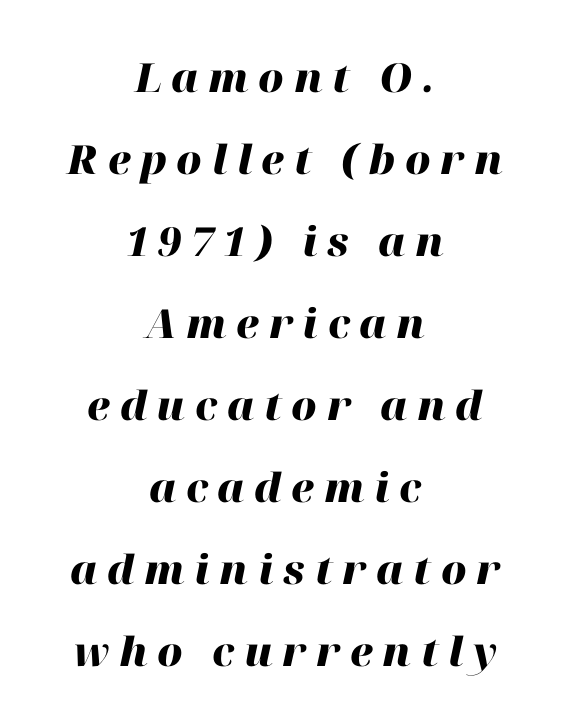
The image shows 40 px heavy type, italic (leaning right); set centered, loose line spacing (2.05x), unusually wide letter spacing (+0.24 em), not underlined; high stroke contrast and a medium x-height.
